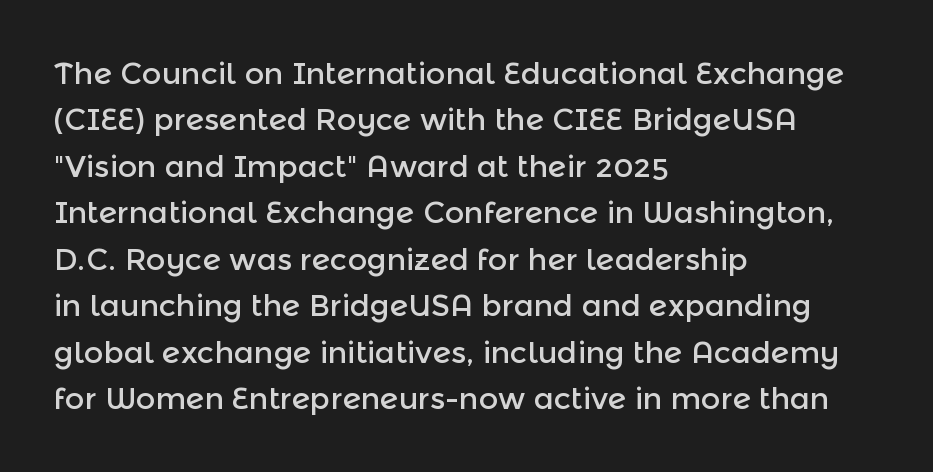
{"serif": "no", "italic": "no", "width": "normal", "x_height": "medium", "monospaced": "no", "underline": "no", "align": "left", "line_spacing": "normal", "line_spacing_ratio": 1.55, "letter_spacing": "normal", "letter_spacing_em": 0.0, "glyph_px": 30}
